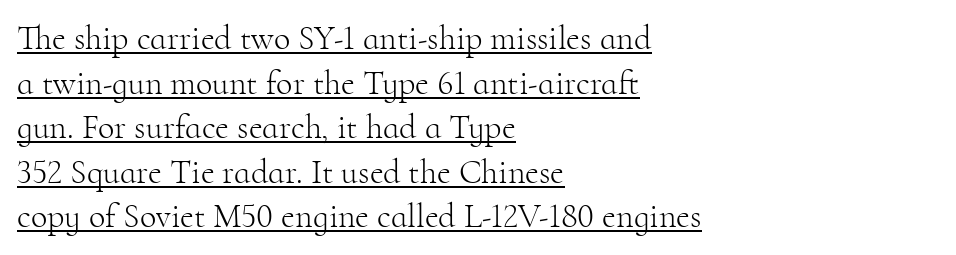
This sample keeps an unexceptional amount of space between lines. The characters display serif detailing at their extremities. The paragraph shown leans on its left margin. Posture: straight, roman, zero tilt. Stem width sits at or under what a default text font uses.
